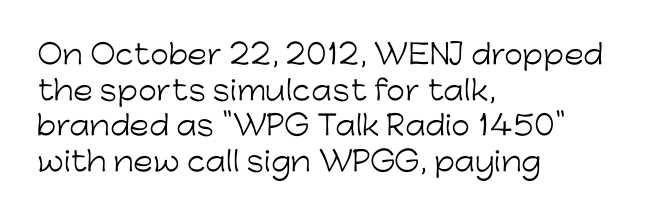
{"italic": "no", "bold": "no", "underline": "no", "align": "left", "line_spacing": "normal", "line_spacing_ratio": 1.32, "letter_spacing": "normal", "letter_spacing_em": 0.0, "glyph_px": 27}
